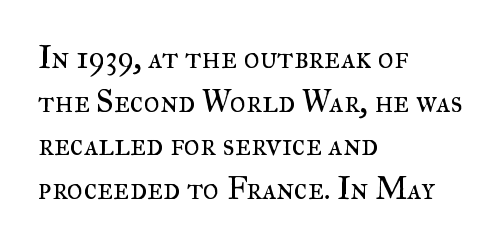
The image shows 31 px regular-weight serif type, upright; set left-aligned, normal line spacing (1.41x), normal letter spacing, not underlined; medium stroke contrast and a small x-height.
